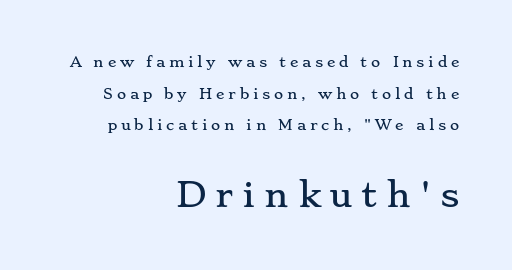
Caption: multi-line text, flush right, ragged left. Rows of type keep a wide berth in the vertical direction. Ascenders rise straight up at ninety degrees. Do the characters align in a grid? No, the font is proportional.
